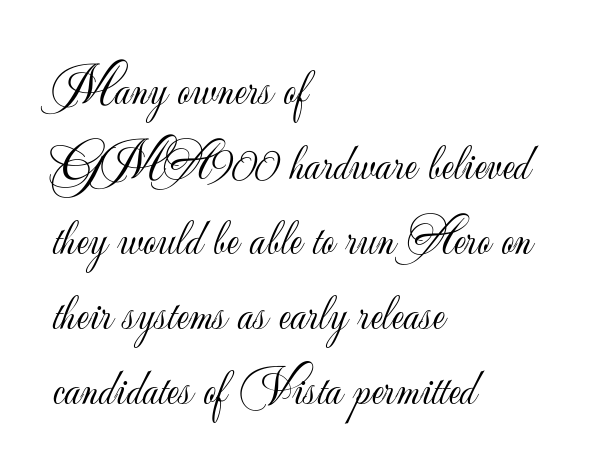
Rule under the text: the space is simply empty. The face used here is rendered with its standard letterfit. The letters advance in unequal steps, a hallmark of proportional type.
